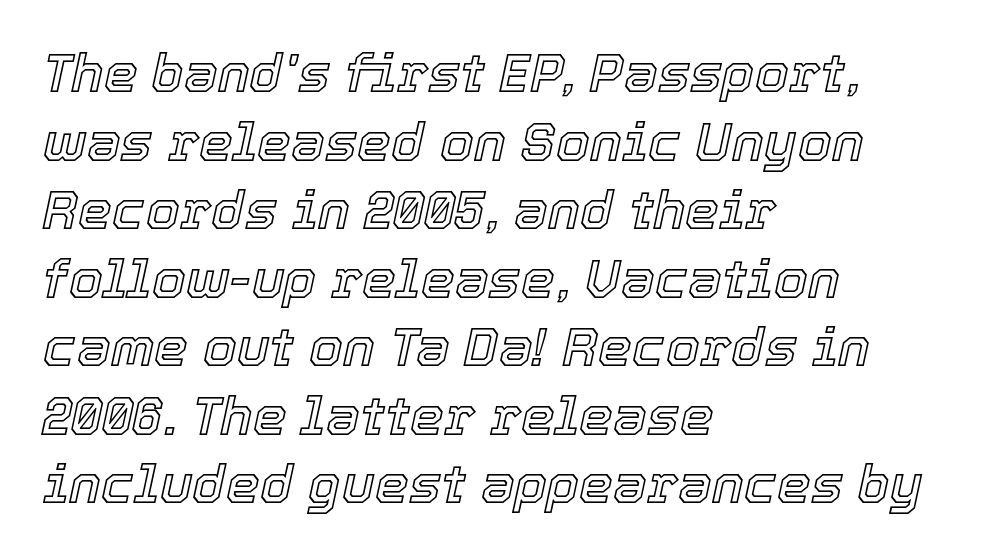
The image shows 54 px text type, italic (leaning right); set left-aligned, normal line spacing (1.27x), normal letter spacing, not underlined; a medium x-height.
